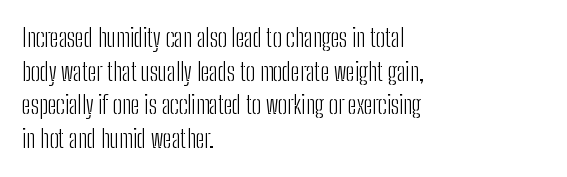
Q: Is the text bold? A: No.
Q: Is the text italic (slanted)? A: No, it is upright.
Q: Is the text underlined? A: No.
Q: How is the paragraph aligned? A: Left-aligned.
Q: Is the spacing between letters normal or unusually wide? A: Normal.
Q: Is the spacing between lines tight, normal or loose? A: Normal.
